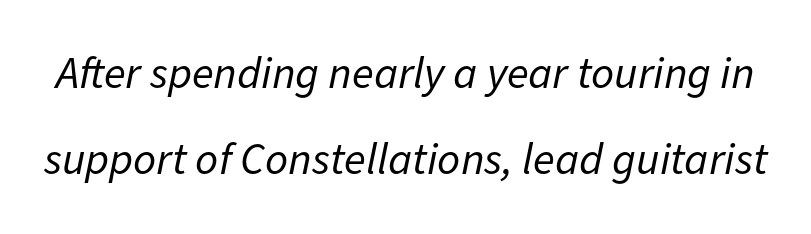
The image shows 45 px regular-weight type, italic (leaning right); set loose line spacing (1.92x), normal letter spacing, not underlined; low stroke contrast and a medium x-height.
